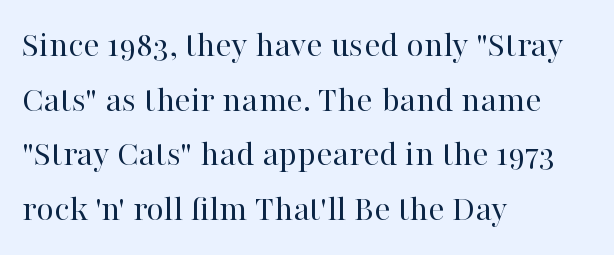
Q: Is the text bold? A: No.
Q: Is the text italic (slanted)? A: No, it is upright.
Q: Is the typeface a serif or a sans-serif typeface? A: Serif.
Q: Is the text underlined? A: No.
Q: How is the paragraph aligned? A: Left-aligned.
Q: Is the spacing between letters normal or unusually wide? A: Normal.
Q: Is the spacing between lines tight, normal or loose? A: Normal.
Q: Width (condensed, normal, or wide)? A: Normal.
Q: Stroke contrast? A: High.
Q: x-height? A: Medium.
Q: Monospaced? A: No.
